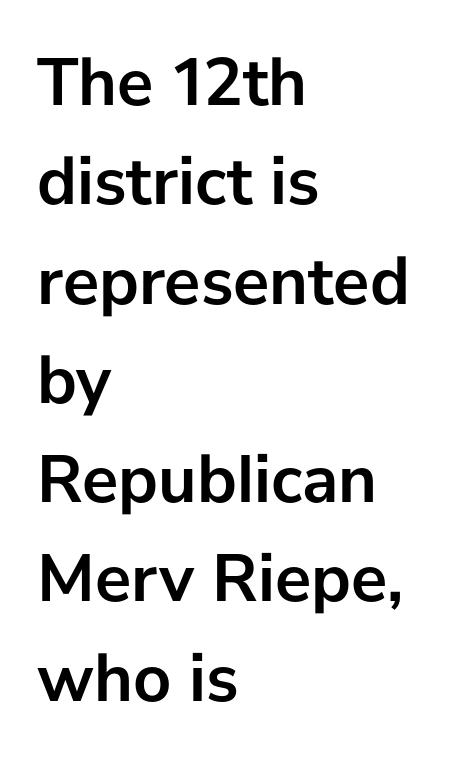
The image shows 68 px semibold sans-serif type, upright; set left-aligned, normal line spacing (1.46x), normal letter spacing, not underlined; low stroke contrast and a medium x-height.
